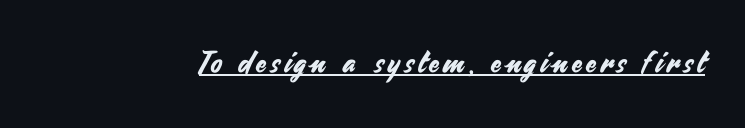
This sample has the flowing, uneven cadence of proportional lettering. This rendering features underlined lettering. The letters carry no serifs — their stems end cleanly without finishing strokes.
